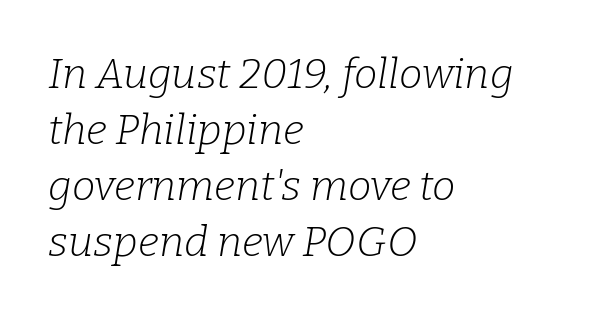
Check the space under the baseline: it is left empty. The horizontal fit of the characters is conventional and even. Spacing verdict: proportional, widths tailored to each character. Stroke mass is kept to a normal reading level or below.
